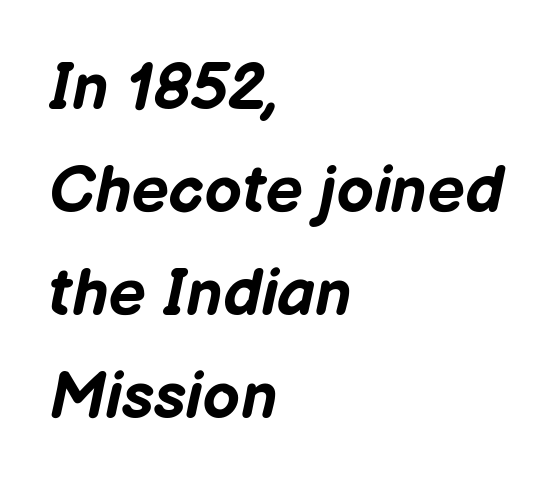
The image shows 66 px bold type, italic (leaning right); set left-aligned, normal line spacing (1.56x), normal letter spacing, not underlined; low stroke contrast and a medium x-height.
